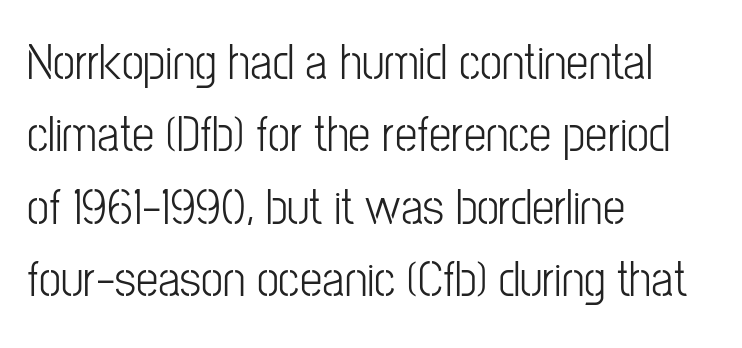
Q: Is the text italic (slanted)? A: No, it is upright.
Q: Is the typeface a serif or a sans-serif typeface? A: Sans-serif.
Q: Is the text underlined? A: No.
Q: How is the paragraph aligned? A: Left-aligned.
Q: Is the spacing between letters normal or unusually wide? A: Normal.
Q: Is the spacing between lines tight, normal or loose? A: Normal.
Q: Width (condensed, normal, or wide)? A: Condensed.
Q: Stroke contrast? A: Low.
Q: x-height? A: Medium.
Q: Monospaced? A: No.
